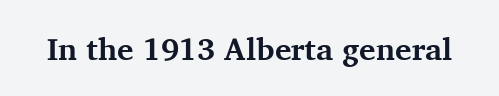
This rendering employs a face with finishing strokes, i.e., a serif. You could not count columns in this text — the font is proportionally spaced. Characters follow at the spacing the type designer built in. Descenders hang freely into open space. A full-strength bold gives these letters their thick strokes. A roman cut, with each character standing at attention.
